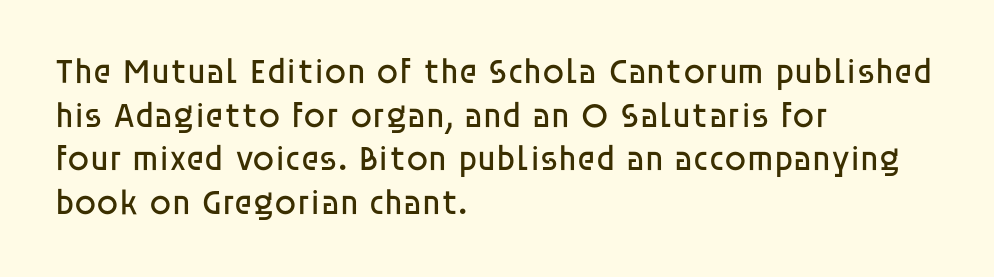
Q: Is the text bold? A: No.
Q: Is the text italic (slanted)? A: No, it is upright.
Q: Is the typeface a serif or a sans-serif typeface? A: Sans-serif.
Q: Is the text underlined? A: No.
Q: How is the paragraph aligned? A: Left-aligned.
Q: Is the spacing between letters normal or unusually wide? A: Normal.
Q: Is the spacing between lines tight, normal or loose? A: Normal.
Q: Width (condensed, normal, or wide)? A: Normal.
Q: Stroke contrast? A: Low.
Q: x-height? A: Large.
Q: Monospaced? A: No.
